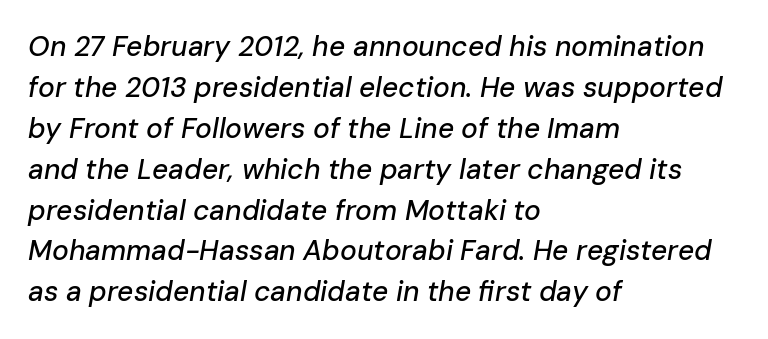
{"italic": "yes", "lean": "right", "slant_degrees": 10, "width": "normal", "stroke_contrast": "low", "x_height": "medium", "monospaced": "no", "underline": "no", "align": "left", "line_spacing": "normal", "line_spacing_ratio": 1.46, "letter_spacing": "normal", "letter_spacing_em": 0.0, "glyph_px": 28}
